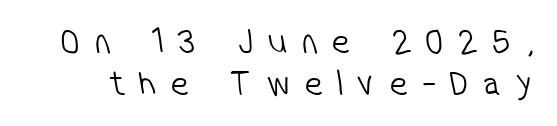
{"serif": "no", "bold": "no", "weight": "light", "width": "condensed", "stroke_contrast": "low", "x_height": "medium", "monospaced": "no", "underline": "no", "line_spacing": "tight", "line_spacing_ratio": 1.13, "letter_spacing": "wide", "letter_spacing_em": 0.39, "glyph_px": 37}
